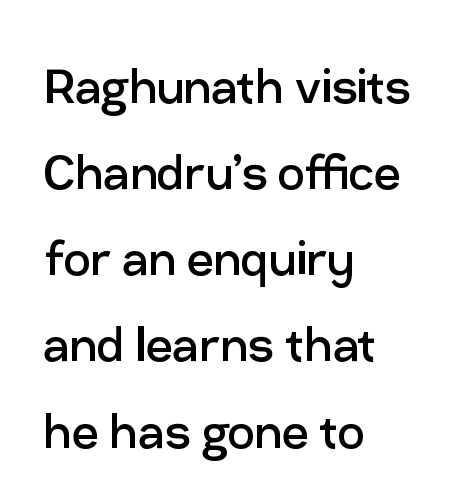
{"serif": "no", "italic": "no", "bold": "no", "weight": "regular", "width": "normal", "stroke_contrast": "low", "x_height": "medium", "monospaced": "no", "underline": "no", "align": "left", "line_spacing": "normal", "line_spacing_ratio": 1.46, "letter_spacing": "normal", "letter_spacing_em": 0.0, "glyph_px": 59}
